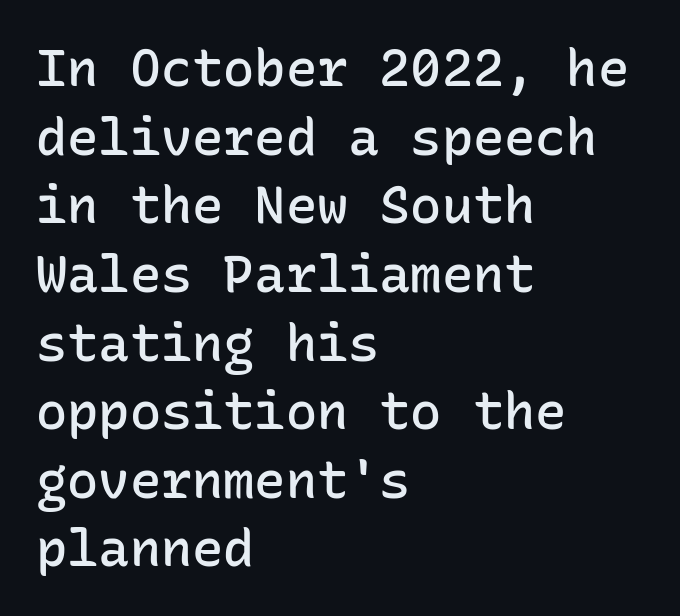
The type is set solid horizontally, with unmodified tracking. These lines are set flush left with a ragged right edge. How would I describe the line gaps? Plain and ordinary. Rule under the text: the space is simply empty. Slightly chunky letters — semibold, I'd say, not full bold. Ordinary non-slanted type is in use.
